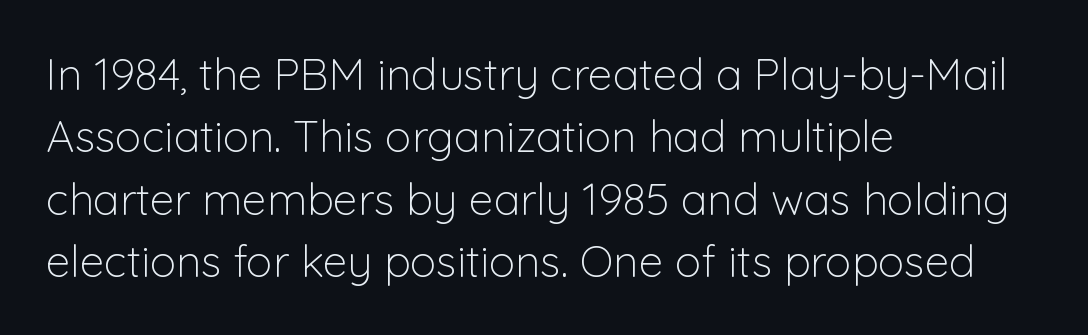
The image shows 44 px light sans-serif type, upright; set left-aligned, normal line spacing (1.42x), normal letter spacing, not underlined; low stroke contrast and a medium x-height.
